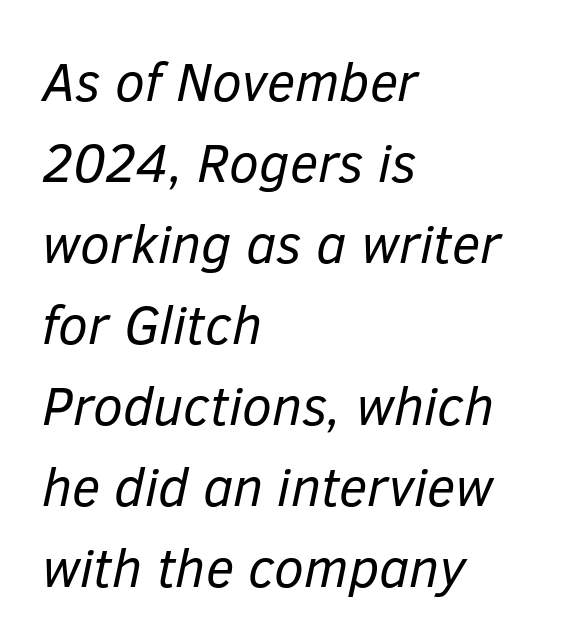
This sample keeps an unexceptional amount of space between lines. This sample is left-justified, so line endings fall wherever the words run out. The face used here is proportionally spaced, like ordinary book or web type. Inter-character spacing is left at the font's built-in metrics. The lettering tilts uniformly, giving the passage an italic look.
